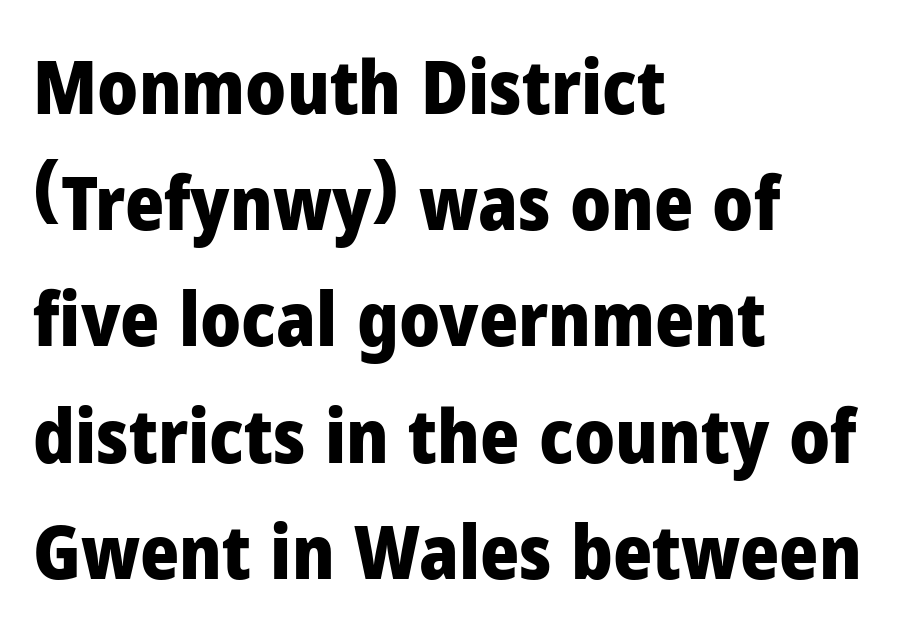
{"serif": "no", "italic": "no", "bold": "yes", "weight": "heavy", "width": "normal", "stroke_contrast": "low", "x_height": "medium", "monospaced": "no", "underline": "no", "align": "left", "line_spacing": "normal", "line_spacing_ratio": 1.55, "letter_spacing": "normal", "letter_spacing_em": 0.0, "glyph_px": 75}
